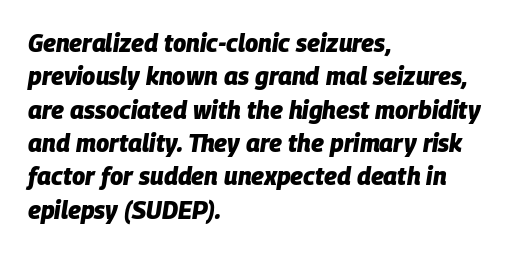
Words float on clear page, feet unadorned. The rag falls on the right side of this text block. The leading is moderate, giving the passage an even texture. There's an unmistakable incline to the writing here. Compared with an ordinary text face, these strokes are far heavier — a full bold. Here the glyphs are tracked normally, forming tight word shapes.
